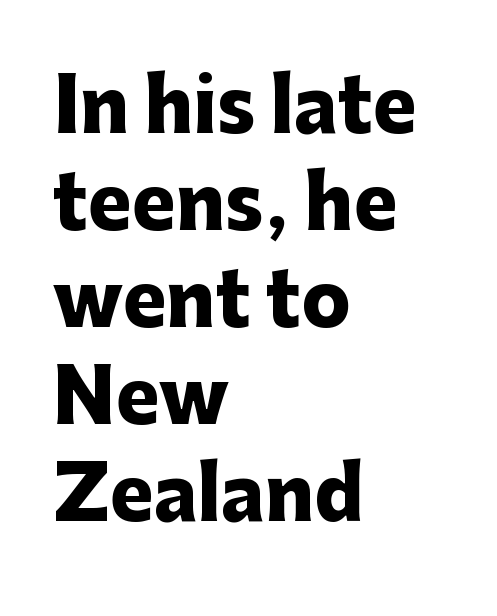
The image shows 73 px heavy sans-serif type, upright; set left-aligned, normal line spacing (1.33x), normal letter spacing, not underlined; low stroke contrast and a medium x-height.
